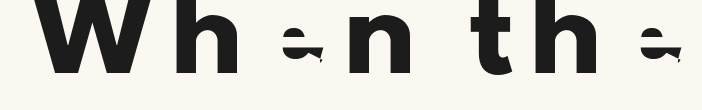
The image shows 73 px sans-serif type, upright; set unusually wide letter spacing (+0.23 em), not underlined; low stroke contrast and a small x-height.
